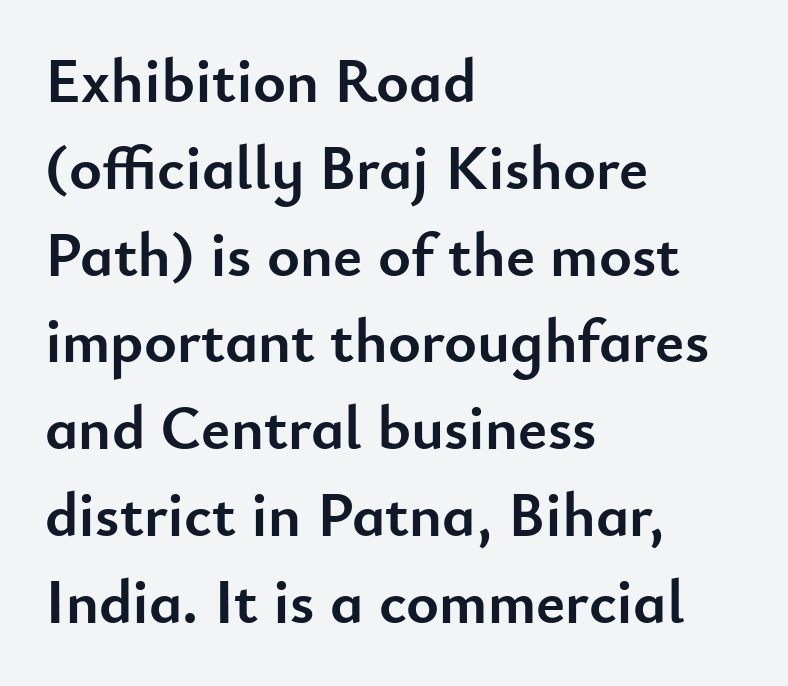
The image shows 62 px semibold sans-serif type, upright; set left-aligned, normal line spacing (1.4x), normal letter spacing, not underlined; low stroke contrast and a small x-height.
